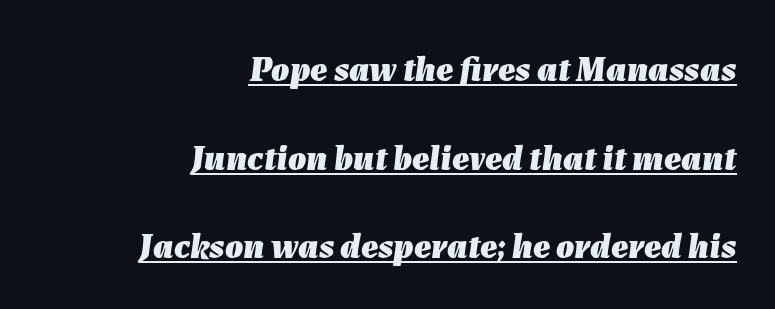
{"italic": "yes", "lean": "right", "slant_degrees": 7, "bold": "yes", "weight": "heavy", "width": "normal", "stroke_contrast": "low", "x_height": "medium", "monospaced": "no", "underline": "yes", "align": "right", "line_spacing": "loose", "line_spacing_ratio": 2.46, "letter_spacing": "normal", "letter_spacing_em": 0.0, "glyph_px": 36}
